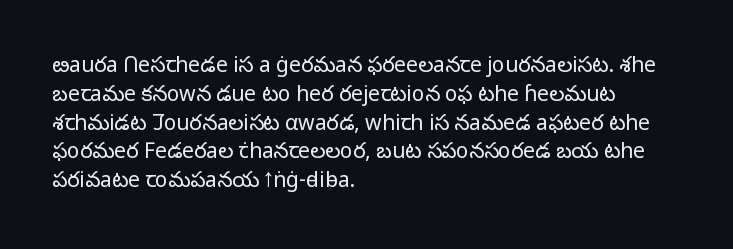
Q: Is the text bold? A: No.
Q: Is the text italic (slanted)? A: No, it is upright.
Q: Is the text underlined? A: No.
Q: How is the paragraph aligned? A: Left-aligned.
Q: Is the spacing between letters normal or unusually wide? A: Normal.
Q: Is the spacing between lines tight, normal or loose? A: Normal.
